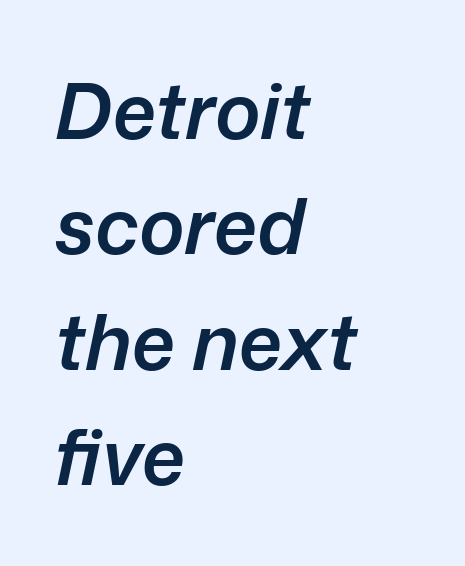
{"italic": "yes", "lean": "right", "slant_degrees": 12, "bold": "semi", "weight": "semibold", "width": "normal", "stroke_contrast": "low", "x_height": "medium", "monospaced": "no", "underline": "no", "align": "left", "line_spacing": "normal", "line_spacing_ratio": 1.5, "letter_spacing": "normal", "letter_spacing_em": 0.0, "glyph_px": 77}
